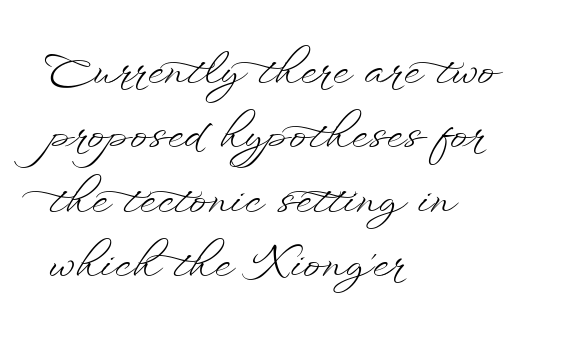
Is this a heavy cut? Hardly; it is regular or lighter. Is the block centered? No — it sits flush against the left margin. The horizontal fit of the characters is conventional and even. Note the varied advance widths — an 'i' is clearly narrower than an 'm'. This sample keeps an unexceptional amount of space between lines.
